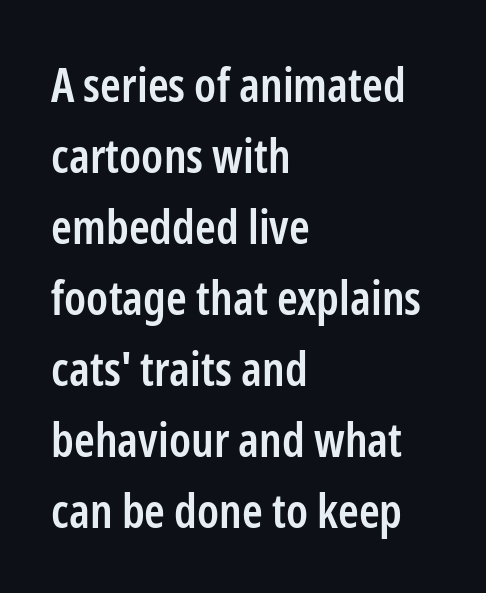
The image shows 47 px semibold, condensed sans-serif type, upright; set left-aligned, normal line spacing (1.51x), normal letter spacing, not underlined; low stroke contrast and a medium x-height.
